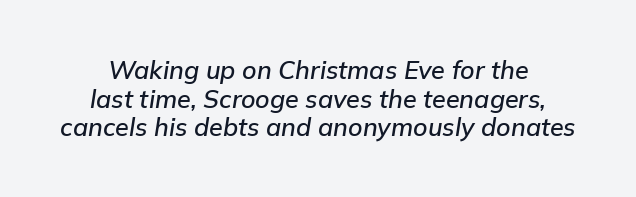
Students, observe: this is what under-led, compact text looks like. Does the lettering tilt? It does — this is italic. Observe the ordinary spacing: letters are neighbours, not strangers. Type without underlining.
